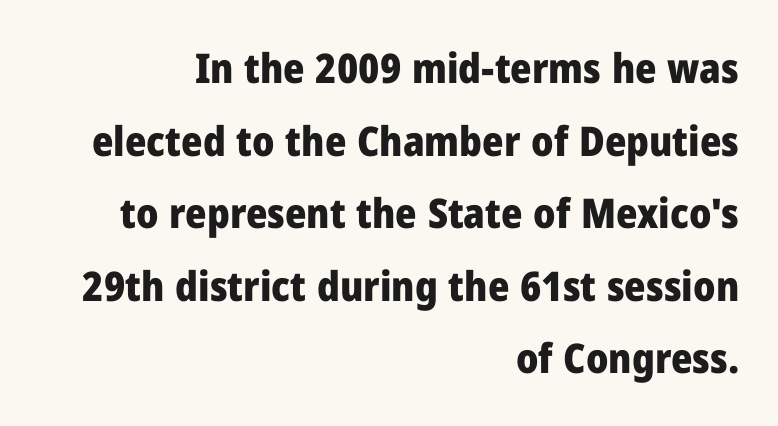
{"serif": "no", "italic": "no", "bold": "yes", "weight": "heavy", "width": "normal", "stroke_contrast": "low", "x_height": "medium", "monospaced": "no", "underline": "no", "align": "right", "line_spacing_ratio": 1.77, "letter_spacing": "normal", "letter_spacing_em": 0.0, "glyph_px": 41}
